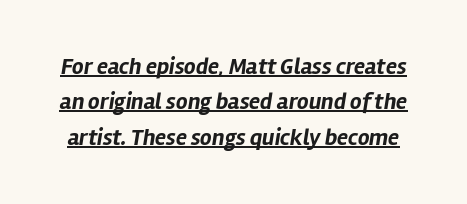
Q: Is the text bold? A: Yes.
Q: Is the text italic (slanted)? A: Yes, it leans right by about 12 degrees.
Q: Is the text underlined? A: Yes.
Q: Is the spacing between letters normal or unusually wide? A: Normal.
Q: Is the spacing between lines tight, normal or loose? A: Normal.
